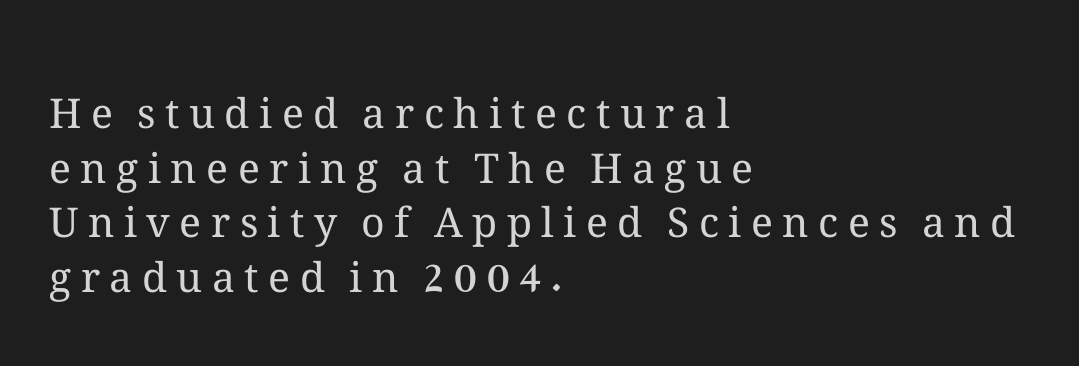
{"italic": "no", "bold": "no", "weight": "regular", "width": "normal", "stroke_contrast": "medium", "x_height": "medium", "monospaced": "no", "underline": "no", "align": "left", "line_spacing": "normal", "line_spacing_ratio": 1.33, "letter_spacing": "wide", "letter_spacing_em": 0.23, "glyph_px": 41}
